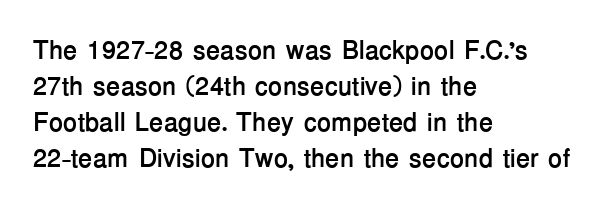
The image shows 26 px bold type, upright; set left-aligned, normal line spacing (1.39x), normal letter spacing, not underlined.
